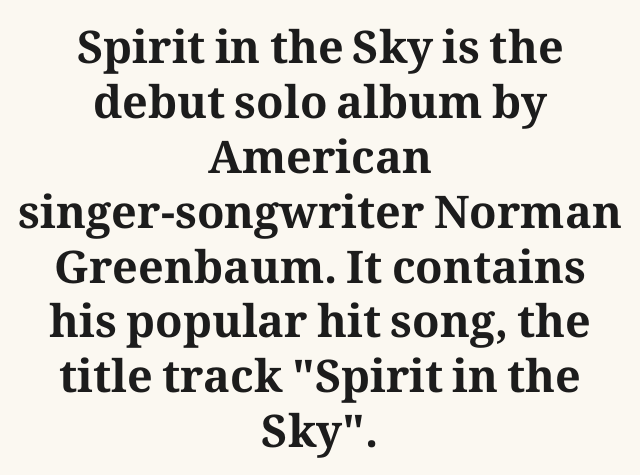
The image shows 45 px bold serif type, upright; set centered, line spacing 1.22x, normal letter spacing, not underlined; medium stroke contrast and a medium x-height.
